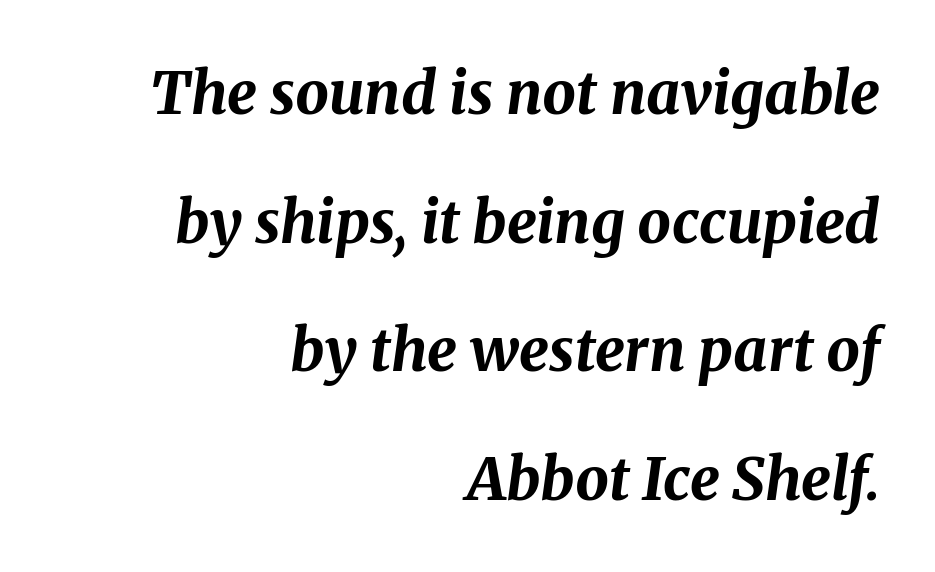
The image shows 59 px bold type, italic (leaning right); set right-aligned, loose line spacing (2.18x), normal letter spacing, not underlined; medium stroke contrast and a medium x-height.
